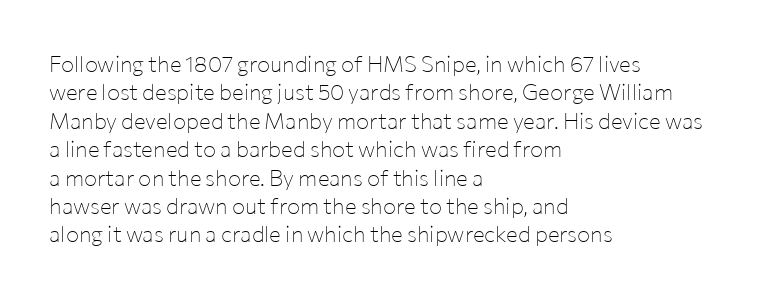
{"italic": "no", "bold": "no", "underline": "no", "align": "left", "line_spacing": "normal", "line_spacing_ratio": 1.29, "letter_spacing": "normal", "letter_spacing_em": 0.0, "glyph_px": 22}
